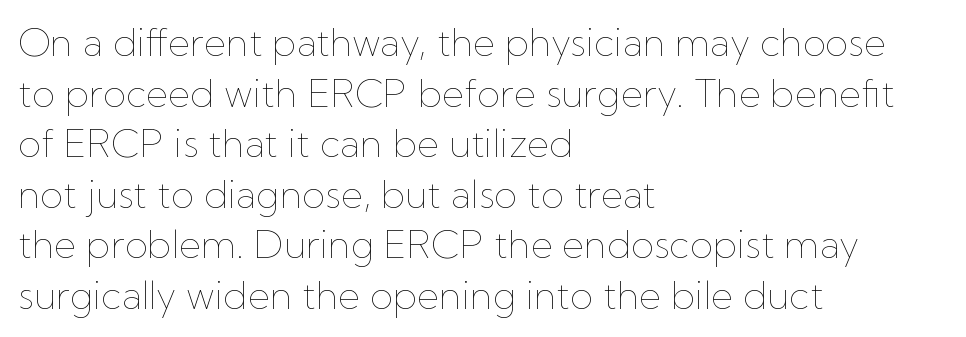
{"italic": "no", "bold": "no", "weight": "thin", "width": "normal", "stroke_contrast": "low", "x_height": "medium", "monospaced": "no", "underline": "no", "align": "left", "line_spacing": "normal", "line_spacing_ratio": 1.33, "letter_spacing": "normal", "letter_spacing_em": 0.0, "glyph_px": 38}
